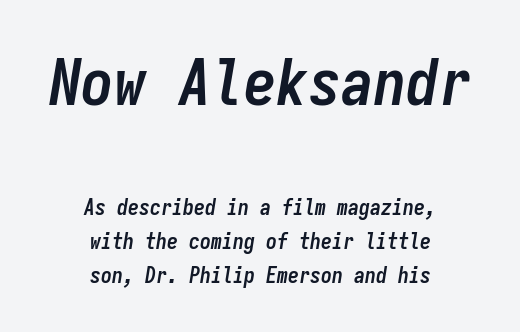
Q: Is the text bold? A: Yes.
Q: Is the text italic (slanted)? A: Yes, it leans right by about 9 degrees.
Q: Is the text underlined? A: No.
Q: How is the paragraph aligned? A: Centered.
Q: Is the spacing between letters normal or unusually wide? A: Normal.
Q: Is the spacing between lines tight, normal or loose? A: Normal.
Q: Which block of text is set in a larger size, the first (top) or the second (bottom)? A: The first (top) one.
Q: Width (condensed, normal, or wide)? A: Condensed.
Q: Stroke contrast? A: Low.
Q: x-height? A: Medium.
Q: Monospaced? A: Yes.
